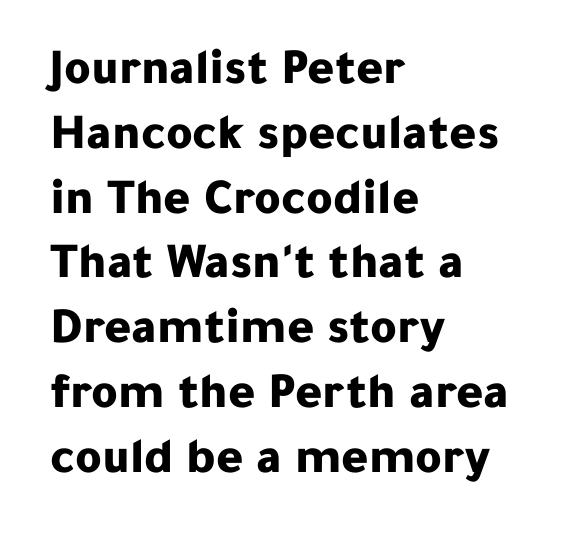
The image shows 51 px bold sans-serif type, upright; set left-aligned, normal line spacing (1.27x), normal letter spacing, not underlined; low stroke contrast and a medium x-height.
